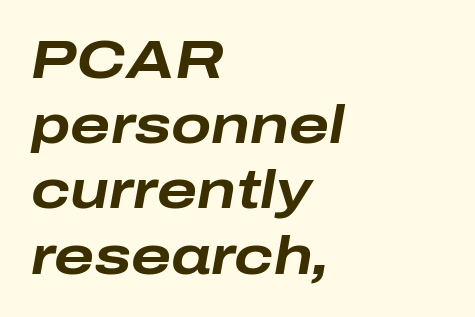
Q: Is the text bold? A: Yes.
Q: Is the text italic (slanted)? A: Yes, it leans right by about 10 degrees.
Q: Is the text underlined? A: No.
Q: How is the paragraph aligned? A: Left-aligned.
Q: Is the spacing between letters normal or unusually wide? A: Normal.
Q: Width (condensed, normal, or wide)? A: Wide.
Q: Stroke contrast? A: Low.
Q: x-height? A: Medium.
Q: Monospaced? A: No.
